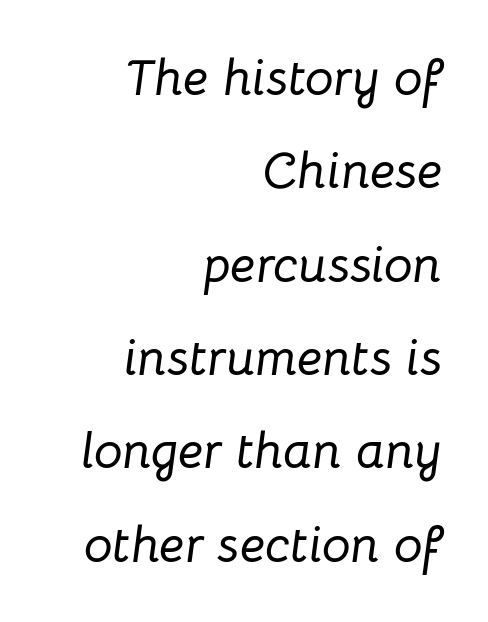
{"italic": "yes", "lean": "right", "slant_degrees": 8, "width": "normal", "stroke_contrast": "low", "x_height": "medium", "monospaced": "no", "underline": "no", "align": "right", "line_spacing_ratio": 1.83, "letter_spacing": "normal", "letter_spacing_em": 0.0, "glyph_px": 51}
